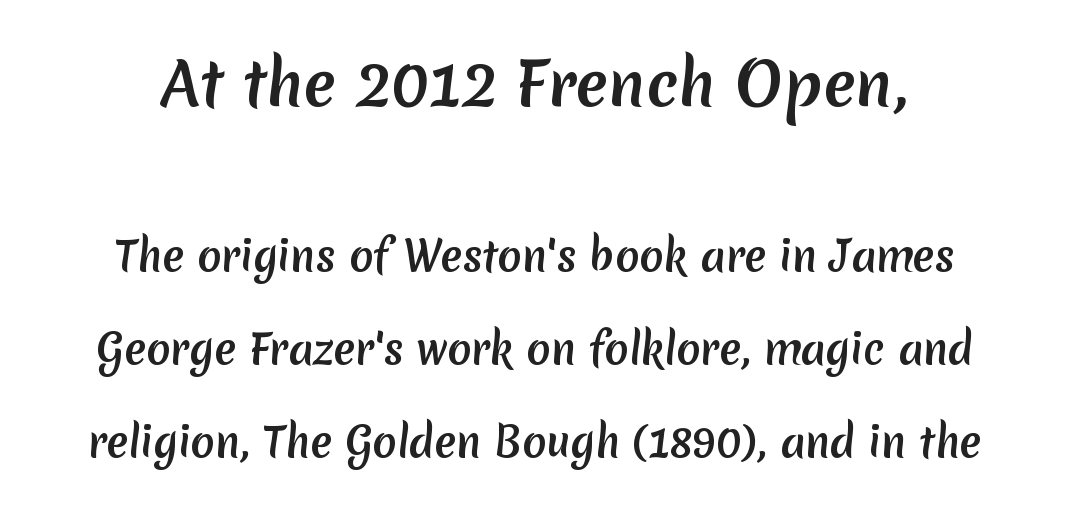
The image shows 60 px semibold sans-serif type; set centered, loose line spacing (2.32x), normal letter spacing, not underlined; the first (top) block is 1.5x larger; low stroke contrast and a medium x-height.
